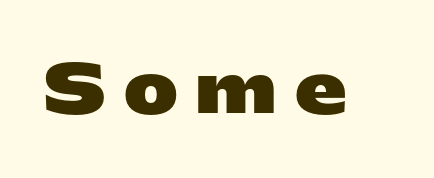
{"serif": "no", "italic": "no", "bold": "yes", "weight": "heavy", "width": "wide", "stroke_contrast": "low", "x_height": "medium", "monospaced": "no", "underline": "no", "letter_spacing": "wide", "letter_spacing_em": 0.28, "glyph_px": 65}
